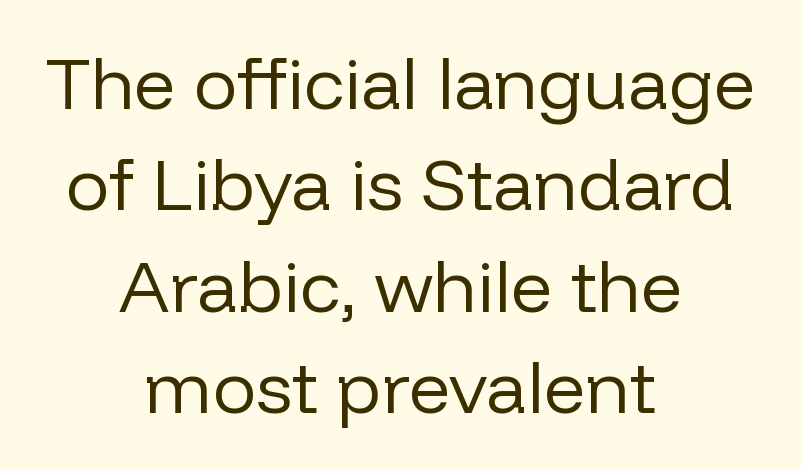
The image shows 73 px regular-weight sans-serif type, upright; set centered, normal line spacing (1.39x), normal letter spacing, not underlined; low stroke contrast and a medium x-height.
